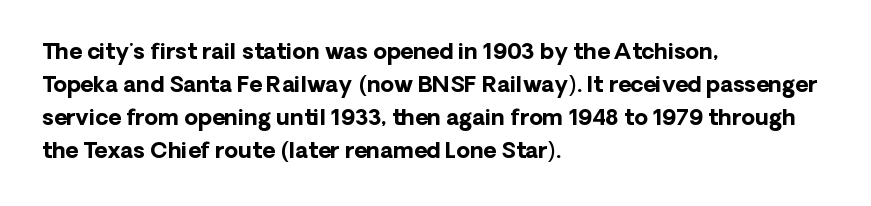
{"italic": "no", "bold": "yes", "underline": "no", "align": "left", "line_spacing": "normal", "line_spacing_ratio": 1.5, "letter_spacing": "normal", "letter_spacing_em": 0.0, "glyph_px": 22}
